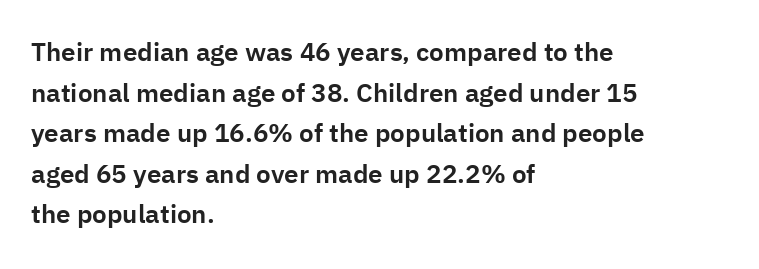
{"italic": "no", "underline": "no", "align": "left", "line_spacing": "normal", "line_spacing_ratio": 1.56, "letter_spacing": "normal", "letter_spacing_em": 0.0, "glyph_px": 26}
